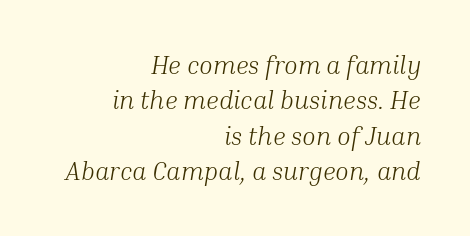
Q: Is the text bold? A: No.
Q: Is the text italic (slanted)? A: Yes, it leans right by about 10 degrees.
Q: Is the text underlined? A: No.
Q: How is the paragraph aligned? A: Right-aligned.
Q: Is the spacing between letters normal or unusually wide? A: Normal.
Q: Is the spacing between lines tight, normal or loose? A: Normal.
